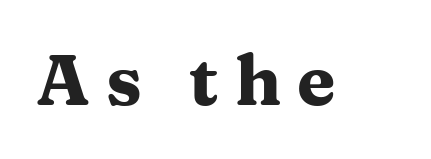
{"serif": "yes", "italic": "no", "bold": "yes", "weight": "heavy", "width": "wide", "stroke_contrast": "medium", "x_height": "medium", "monospaced": "no", "underline": "no", "letter_spacing": "wide", "letter_spacing_em": 0.23, "glyph_px": 70}
